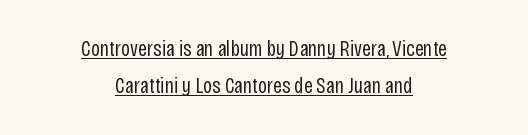
The image shows 22 px text type, upright; set centered, normal line spacing (1.69x), normal letter spacing, underlined.
